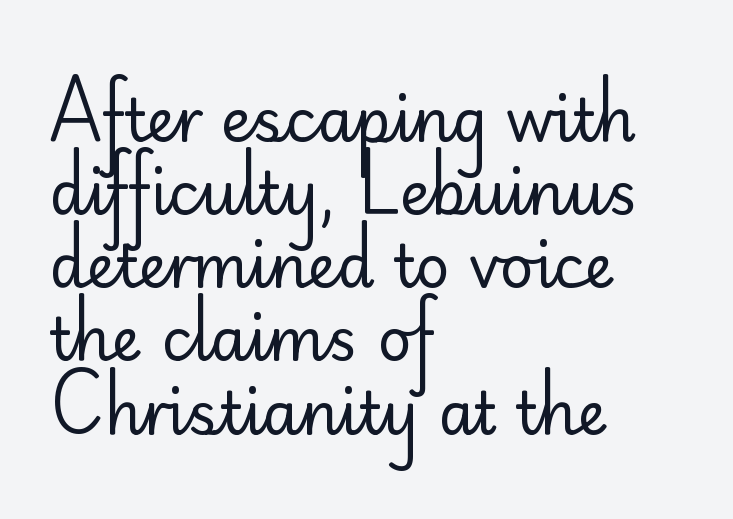
Q: Is the text bold? A: No.
Q: Is the text italic (slanted)? A: No, it is upright.
Q: Is the typeface a serif or a sans-serif typeface? A: Sans-serif.
Q: Is the text underlined? A: No.
Q: How is the paragraph aligned? A: Left-aligned.
Q: Is the spacing between letters normal or unusually wide? A: Normal.
Q: Width (condensed, normal, or wide)? A: Normal.
Q: Stroke contrast? A: Low.
Q: x-height? A: Small.
Q: Monospaced? A: No.
